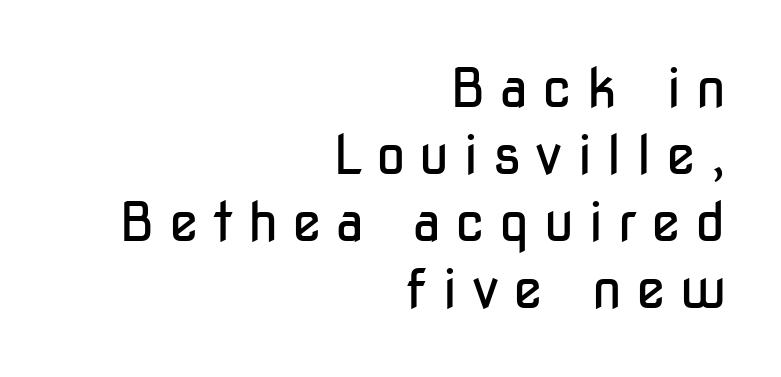
The font's upright variant was chosen for this text. Decoration check: the copy has no underline. There is plenty of visible air inserted between adjacent glyphs. Check where the strokes stop: nothing finishes them off — pure sans. All the whitespace from short lines collects on the left. These glyphs show unthickened strokes, regular width or finer.
